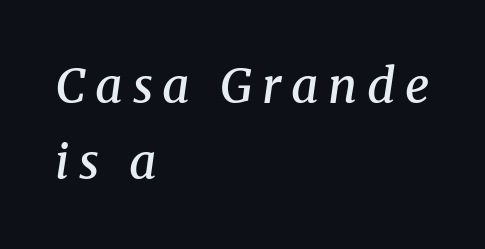
Character widths vary here, with narrow letters taking less room than wide ones. Quick note: interline space is typical. Serif or sans? Serif — the stroke terminals have little feet. Notice the strokes are somewhat thickened but not fully heavy: this is a semibold. The letters are slanted; this is an italic face. Where is the straight margin? On the left.
